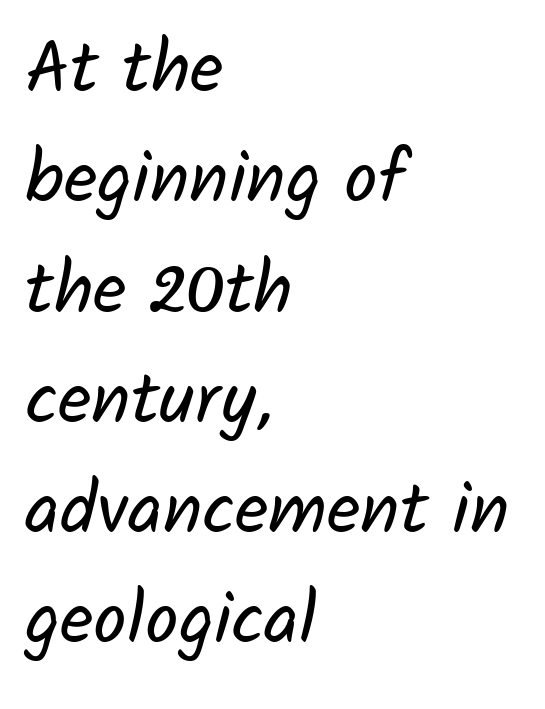
Leftover space on each line is placed entirely after the last word. A sans-serif font was chosen for this passage. A normal amount of white space separates one row of letters from the next. Character widths vary here, with narrow letters taking less room than wide ones. Stroke mass is kept to a normal reading level or below.
